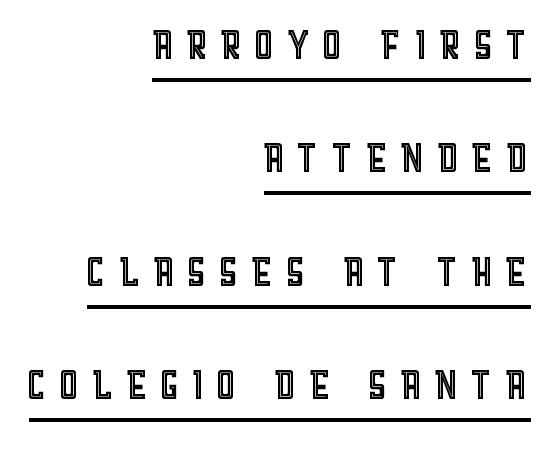
The image shows 54 px condensed type, upright; set right-aligned, loose line spacing (2.1x), unusually wide letter spacing (+0.2 em), underlined; a large x-height.
